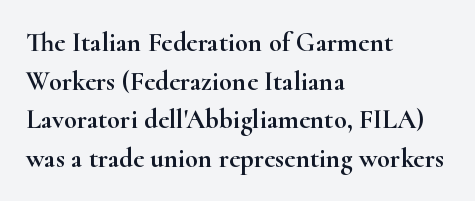
The image shows 27 px text type, upright; set left-aligned, normal line spacing (1.43x), normal letter spacing, not underlined.
